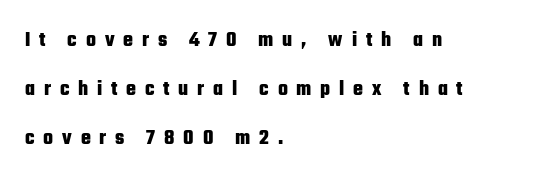
{"italic": "no", "bold": "yes", "underline": "no", "align": "left", "line_spacing": "loose", "line_spacing_ratio": 2.33, "letter_spacing": "wide", "letter_spacing_em": 0.42, "glyph_px": 21}
